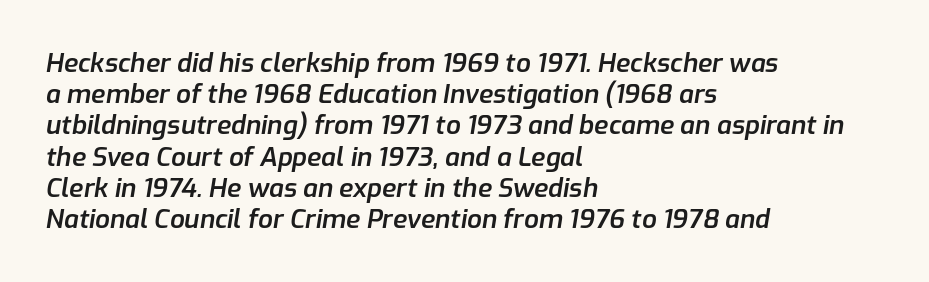
{"italic": "yes", "lean": "right", "slant_degrees": 9, "bold": "semi", "underline": "no", "align": "left", "line_spacing_ratio": 1.2, "letter_spacing": "normal", "letter_spacing_em": 0.0, "glyph_px": 26}
